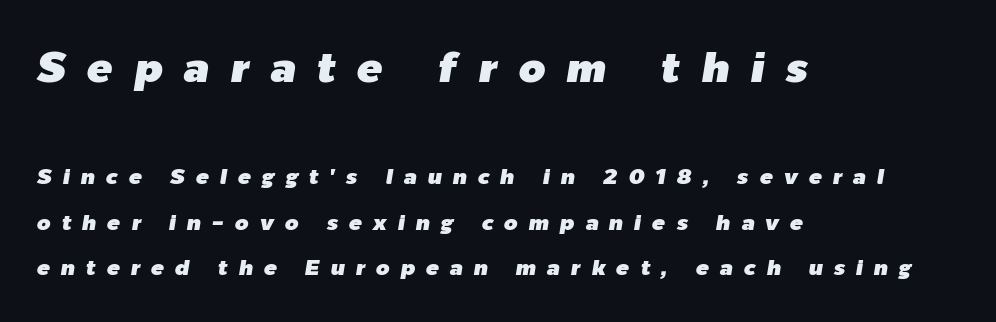
When letters slant like this, we call the style italic. Plain, unruled lines of type. You could only call the tracking loose — the letters float apart. Varying glyph widths throughout — classic text-font behaviour. Left-aligned paragraph, ragged on the right. Does the leading feel generous? Absolutely, it's lavish.
